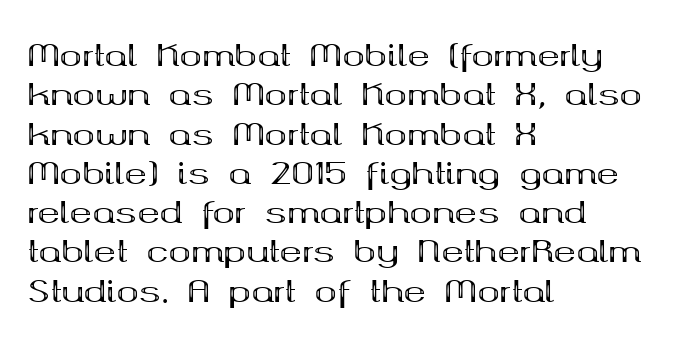
The lettering holds an erect, upright posture throughout. This sample uses plain, unmodified letter spacing. The typeface chosen for these lines features serifs. The passage shown is typed in a proportional face where columns would drift. Check the space under the baseline: it is left empty. Casual observation: everything's shoved over to the left.
